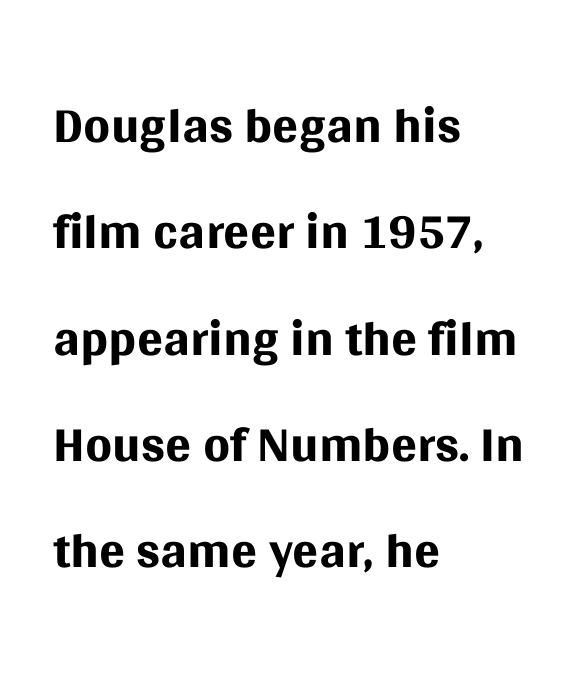
Unmarked baselines from the first word to the last. Letter spacing: default. The compositor pushed each line to the left boundary. Heft: none added — not bold. These lines were composed using upright roman letters. The text was rendered using a sans face with plain stroke endings.
